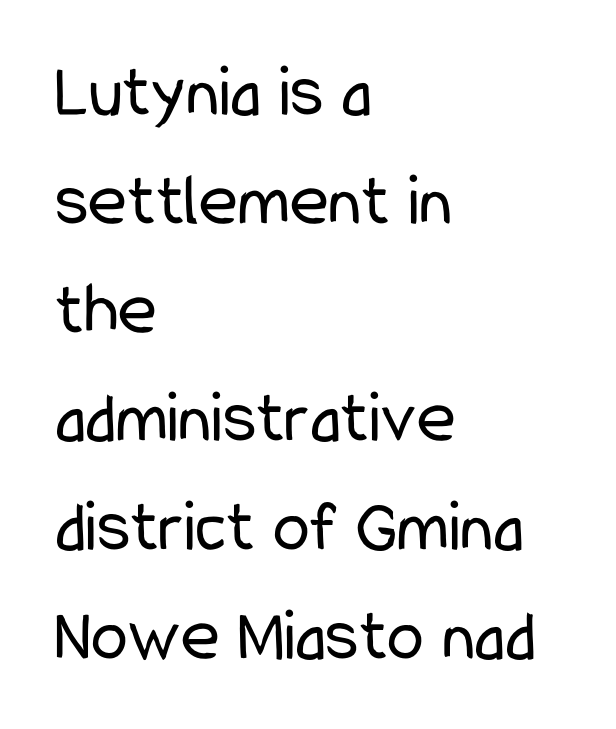
A sans-serif font was chosen for this passage. The compositor pushed each line to the left boundary. Nobody touched the tracking dial on this one. Bold? No — there's no thickening of the strokes.
